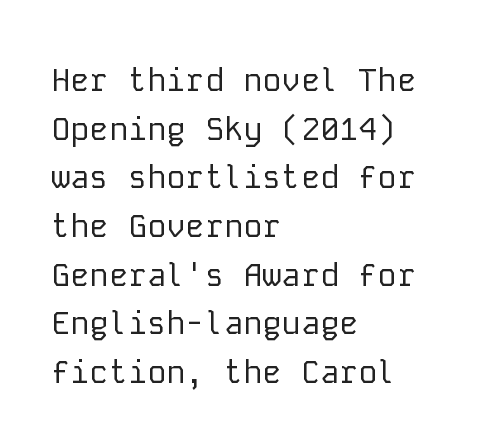
{"serif": "no", "italic": "no", "bold": "no", "weight": "regular", "width": "normal", "stroke_contrast": "low", "x_height": "medium", "monospaced": "yes", "underline": "no", "align": "left", "line_spacing": "normal", "line_spacing_ratio": 1.52, "letter_spacing": "normal", "letter_spacing_em": 0.0, "glyph_px": 32}
